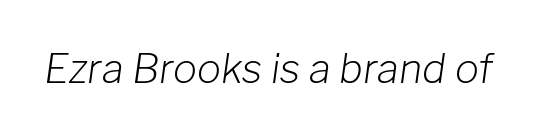
The image shows 40 px light type, italic (leaning right); set normal letter spacing, not underlined; low stroke contrast and a medium x-height.
